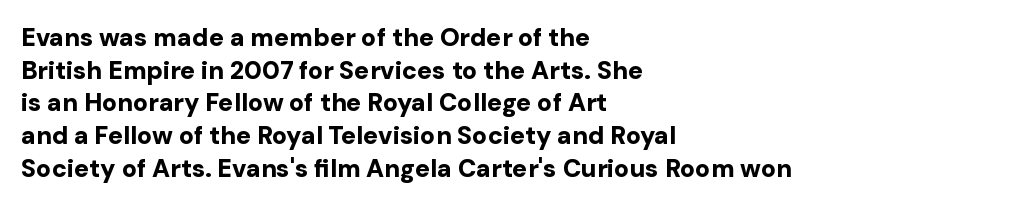
{"italic": "no", "bold": "yes", "underline": "no", "align": "left", "line_spacing": "normal", "line_spacing_ratio": 1.31, "letter_spacing": "normal", "letter_spacing_em": 0.0, "glyph_px": 25}
